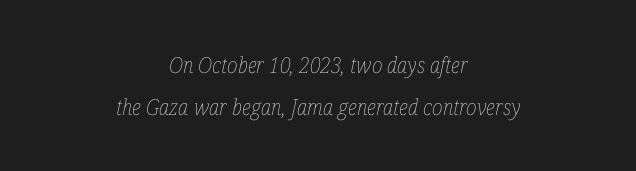
Q: Is the text bold? A: No.
Q: Is the text italic (slanted)? A: Yes, it leans right by about 12 degrees.
Q: Is the text underlined? A: No.
Q: How is the paragraph aligned? A: Centered.
Q: Is the spacing between letters normal or unusually wide? A: Normal.
Q: Is the spacing between lines tight, normal or loose? A: Loose.
